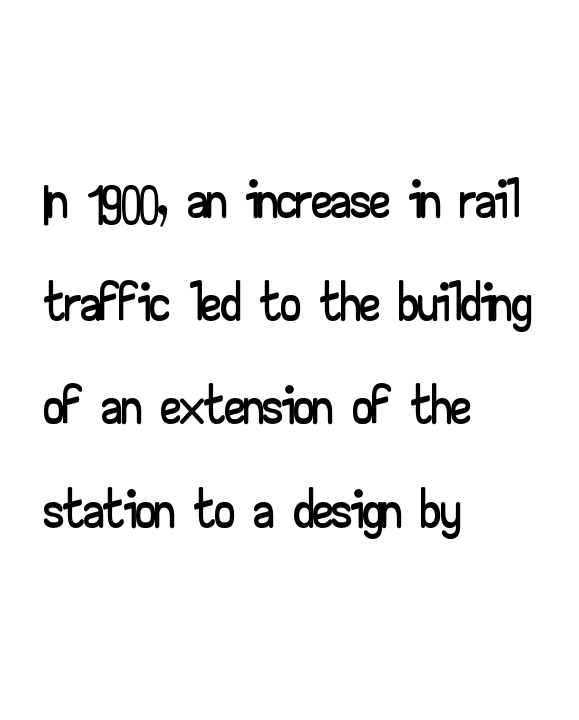
{"serif": "no", "italic": "no", "width": "wide", "stroke_contrast": "low", "x_height": "small", "monospaced": "no", "underline": "no", "align": "left", "line_spacing": "normal", "line_spacing_ratio": 1.29, "letter_spacing": "normal", "letter_spacing_em": 0.0, "glyph_px": 80}
